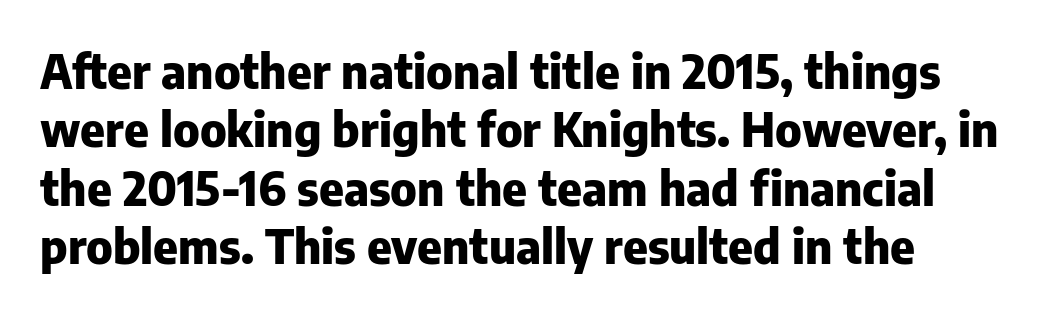
{"serif": "no", "italic": "no", "bold": "yes", "weight": "heavy", "width": "normal", "stroke_contrast": "low", "x_height": "medium", "monospaced": "no", "underline": "no", "line_spacing_ratio": 1.24, "letter_spacing": "normal", "letter_spacing_em": 0.0, "glyph_px": 47}
